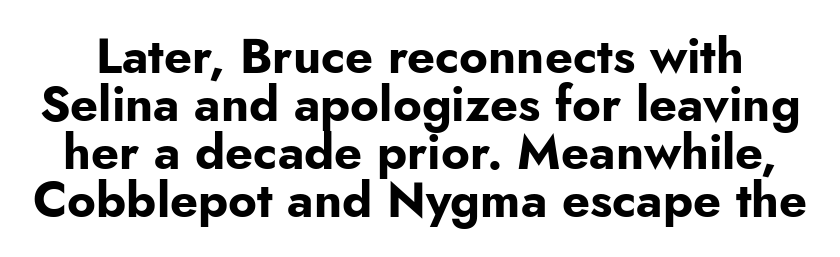
{"serif": "no", "italic": "no", "bold": "yes", "weight": "bold", "width": "normal", "stroke_contrast": "low", "x_height": "small", "monospaced": "no", "underline": "no", "line_spacing": "tight", "line_spacing_ratio": 0.98, "letter_spacing": "normal", "letter_spacing_em": 0.0, "glyph_px": 49}
